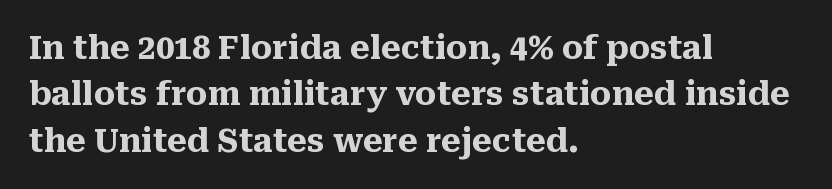
The image shows 32 px heavy serif type, upright; set left-aligned, normal line spacing (1.45x), normal letter spacing, not underlined; medium stroke contrast and a medium x-height.
